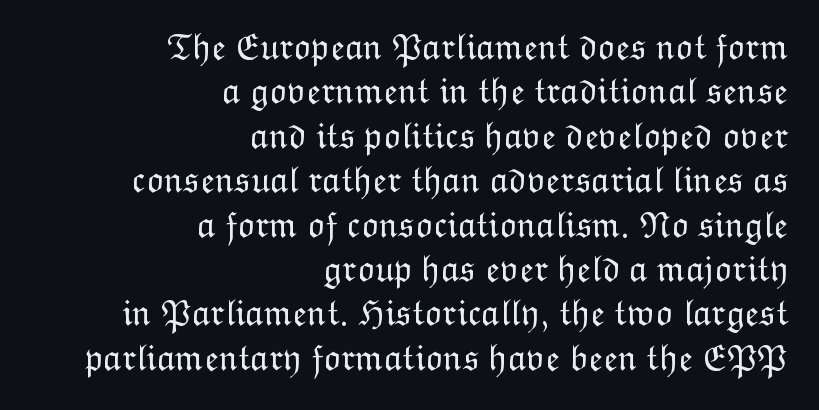
Q: Is the text bold? A: No.
Q: Is the text italic (slanted)? A: No, it is upright.
Q: Is the text underlined? A: No.
Q: How is the paragraph aligned? A: Right-aligned.
Q: Is the spacing between letters normal or unusually wide? A: Normal.
Q: Width (condensed, normal, or wide)? A: Normal.
Q: Stroke contrast? A: Low.
Q: x-height? A: Medium.
Q: Monospaced? A: No.
